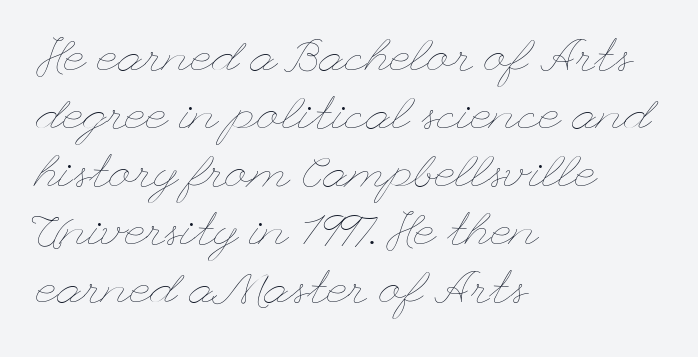
{"bold": "no", "weight": "thin", "width": "wide", "stroke_contrast": "low", "x_height": "small", "underline": "no", "align": "left", "line_spacing": "normal", "line_spacing_ratio": 1.26, "letter_spacing": "normal", "letter_spacing_em": 0.0, "glyph_px": 46}
